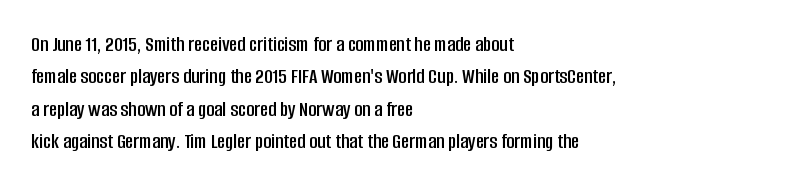
{"italic": "no", "underline": "no", "align": "left", "line_spacing": "normal", "line_spacing_ratio": 1.47, "letter_spacing": "normal", "letter_spacing_em": 0.0, "glyph_px": 22}
